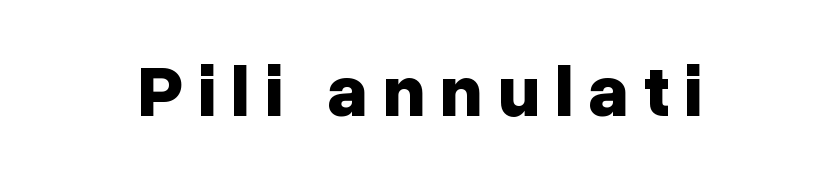
The image shows 73 px bold sans-serif type, upright; set centered, unusually wide letter spacing (+0.2 em), not underlined; low stroke contrast and a medium x-height.
